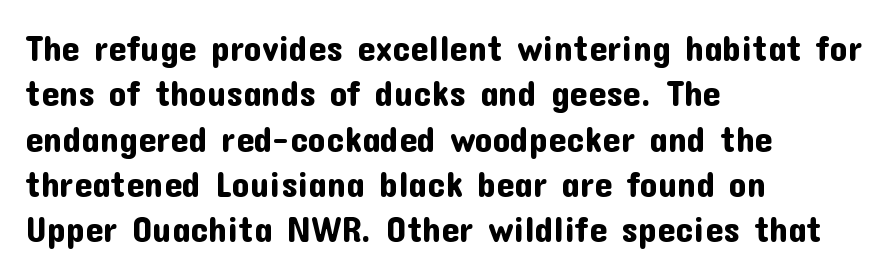
{"serif": "no", "italic": "no", "width": "normal", "stroke_contrast": "low", "x_height": "medium", "monospaced": "no", "underline": "no", "align": "left", "line_spacing": "normal", "line_spacing_ratio": 1.26, "letter_spacing": "normal", "letter_spacing_em": 0.0, "glyph_px": 36}
